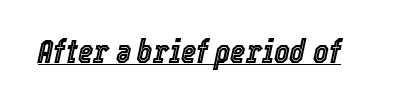
Q: Is the text italic (slanted)? A: Yes, it leans right by about 12 degrees.
Q: Is the text underlined? A: Yes.
Q: Is the spacing between letters normal or unusually wide? A: Normal.
Q: Width (condensed, normal, or wide)? A: Condensed.
Q: x-height? A: Medium.
Q: Monospaced? A: No.
